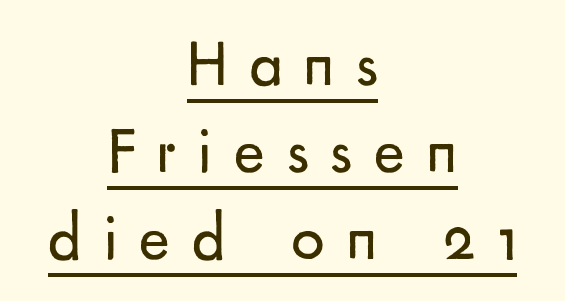
Q: Is the text bold? A: No.
Q: Is the text italic (slanted)? A: No, it is upright.
Q: Is the typeface a serif or a sans-serif typeface? A: Sans-serif.
Q: Is the text underlined? A: Yes.
Q: How is the paragraph aligned? A: Centered.
Q: Is the spacing between letters normal or unusually wide? A: Unusually wide.
Q: Is the spacing between lines tight, normal or loose? A: Normal.
Q: Width (condensed, normal, or wide)? A: Normal.
Q: Stroke contrast? A: Low.
Q: x-height? A: Small.
Q: Monospaced? A: No.
